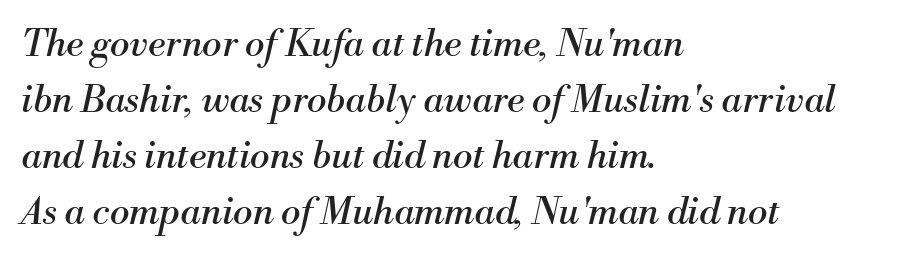
This block has exactly the height ordinary leading produces. Descenders are the only things crossing below the line. The rag falls on the right side of this text block. Observe the ordinary spacing: letters are neighbours, not strangers. The letters advance in unequal steps, a hallmark of proportional type.
